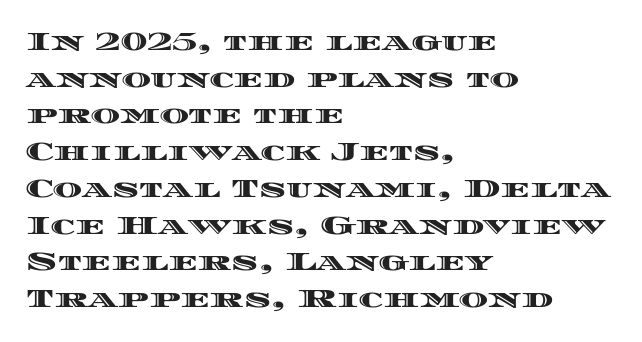
The image shows 25 px text type, upright; set left-aligned, normal line spacing (1.47x), normal letter spacing, not underlined.
